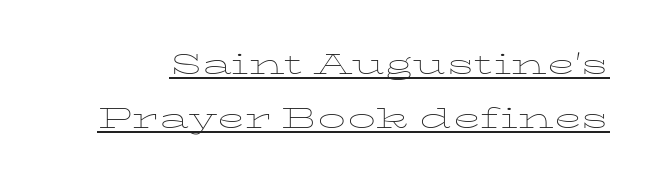
Q: Is the text bold? A: No.
Q: Is the text italic (slanted)? A: No, it is upright.
Q: Is the text underlined? A: Yes.
Q: Is the spacing between letters normal or unusually wide? A: Normal.
Q: Is the spacing between lines tight, normal or loose? A: Normal.
Q: Width (condensed, normal, or wide)? A: Wide.
Q: Stroke contrast? A: Low.
Q: x-height? A: Medium.
Q: Monospaced? A: No.
